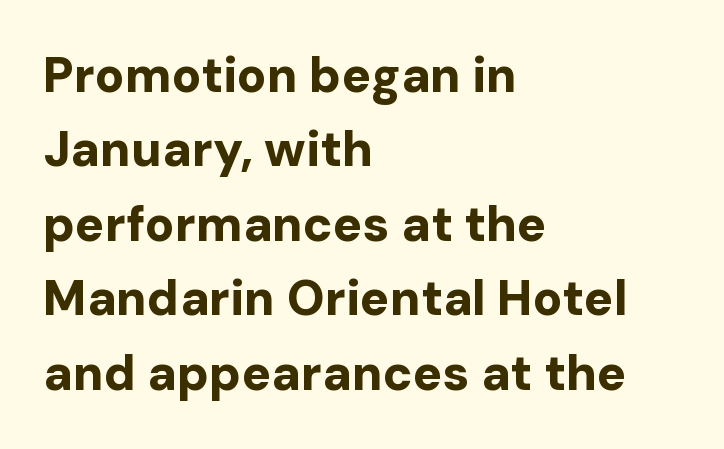
{"serif": "no", "italic": "no", "bold": "yes", "weight": "bold", "width": "normal", "stroke_contrast": "low", "x_height": "medium", "monospaced": "no", "underline": "no", "align": "left", "line_spacing": "normal", "line_spacing_ratio": 1.52, "letter_spacing": "normal", "letter_spacing_em": 0.0, "glyph_px": 49}
